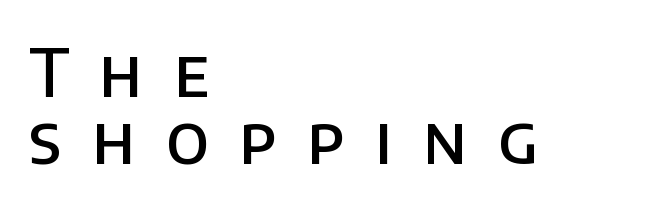
Rendered with straight, roman letterforms. Inter-character spacing is expanded well beyond the font's built-in metrics. A typesetter would label this face a sans. Here the designer chose a conventional face with non-uniform glyph widths.
